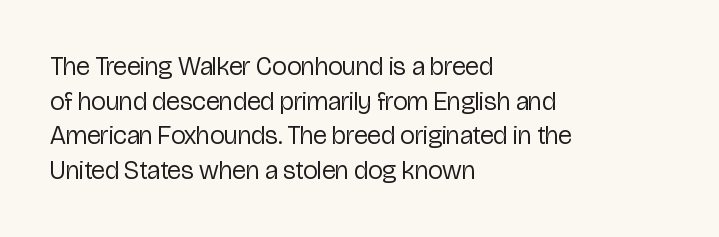
No chunkiness to these letters — they're not bold. A classic flush-left, rag-right setting is used for this passage. One glance says typical: line gaps are just what's usual. The letters sit at their default tracking, neither squeezed nor spread.
